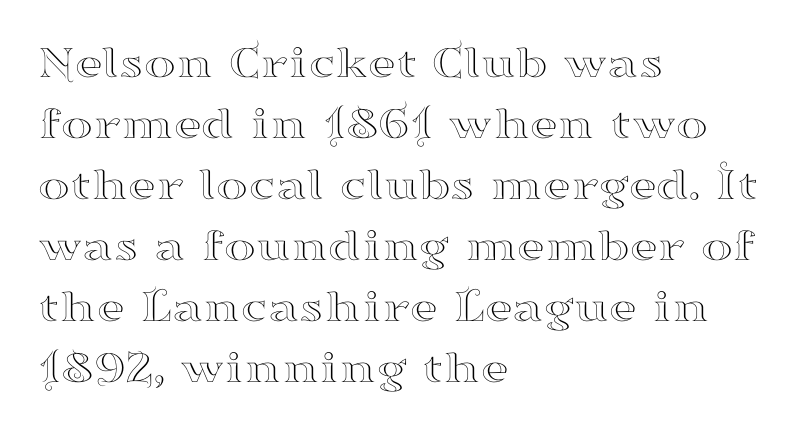
The image shows 48 px wide serif type, upright; set left-aligned, normal line spacing (1.27x), normal letter spacing, not underlined; high stroke contrast and a small x-height.
